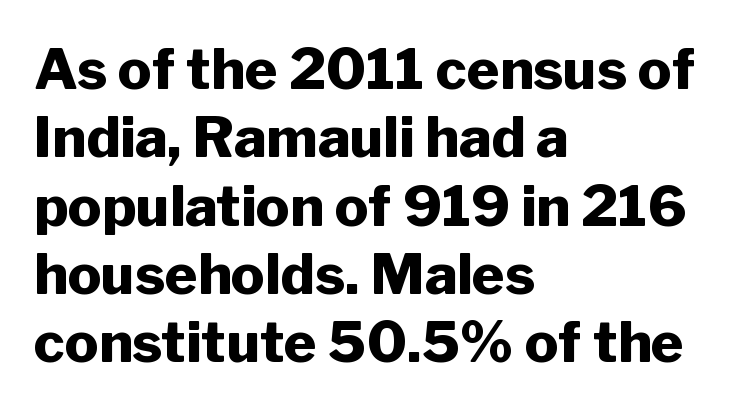
{"serif": "no", "italic": "no", "bold": "yes", "weight": "heavy", "width": "normal", "stroke_contrast": "low", "x_height": "medium", "monospaced": "no", "underline": "no", "align": "left", "line_spacing_ratio": 1.22, "letter_spacing": "normal", "letter_spacing_em": 0.0, "glyph_px": 56}
